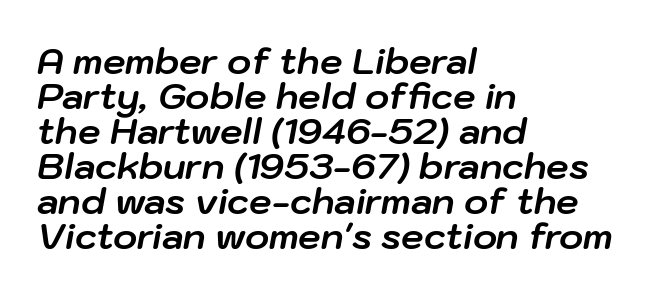
Q: Is the text bold? A: Yes.
Q: Is the text italic (slanted)? A: Yes, it leans right by about 10 degrees.
Q: Is the text underlined? A: No.
Q: How is the paragraph aligned? A: Left-aligned.
Q: Is the spacing between letters normal or unusually wide? A: Normal.
Q: Is the spacing between lines tight, normal or loose? A: Tight.
Q: Width (condensed, normal, or wide)? A: Normal.
Q: Stroke contrast? A: Low.
Q: x-height? A: Medium.
Q: Monospaced? A: No.
